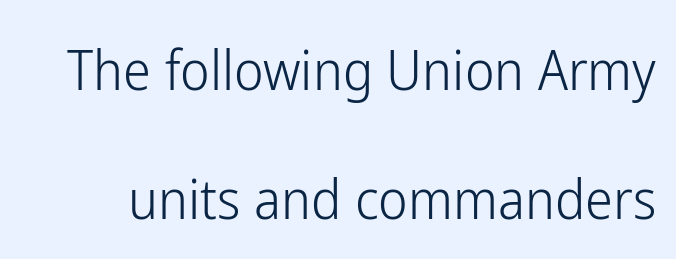
The image shows 56 px light, condensed sans-serif type, upright; set loose line spacing (2.3x), normal letter spacing, not underlined; low stroke contrast and a medium x-height.
